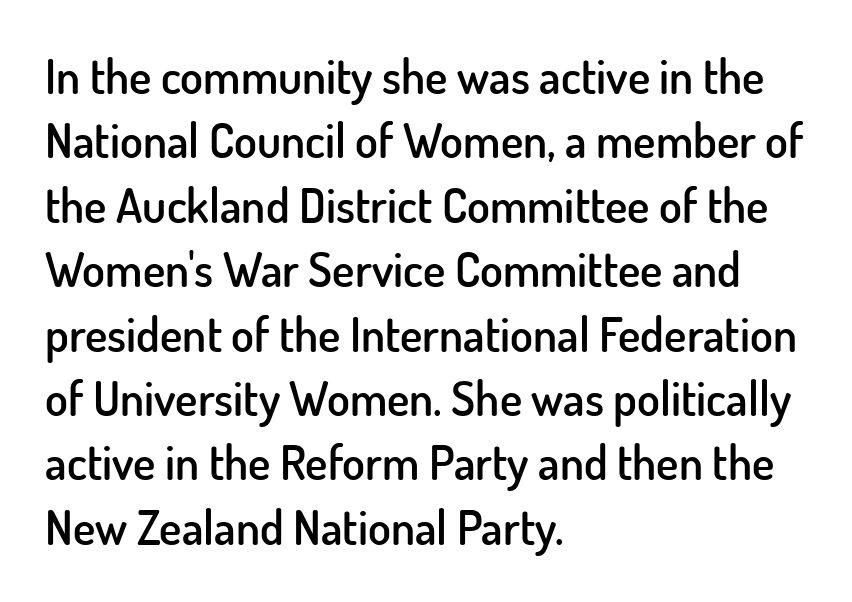
Q: Is the text bold? A: Semi-bold.
Q: Is the text italic (slanted)? A: No, it is upright.
Q: Is the typeface a serif or a sans-serif typeface? A: Sans-serif.
Q: Is the text underlined? A: No.
Q: How is the paragraph aligned? A: Left-aligned.
Q: Is the spacing between letters normal or unusually wide? A: Normal.
Q: Is the spacing between lines tight, normal or loose? A: Normal.
Q: Width (condensed, normal, or wide)? A: Normal.
Q: Stroke contrast? A: Low.
Q: x-height? A: Small.
Q: Monospaced? A: No.
